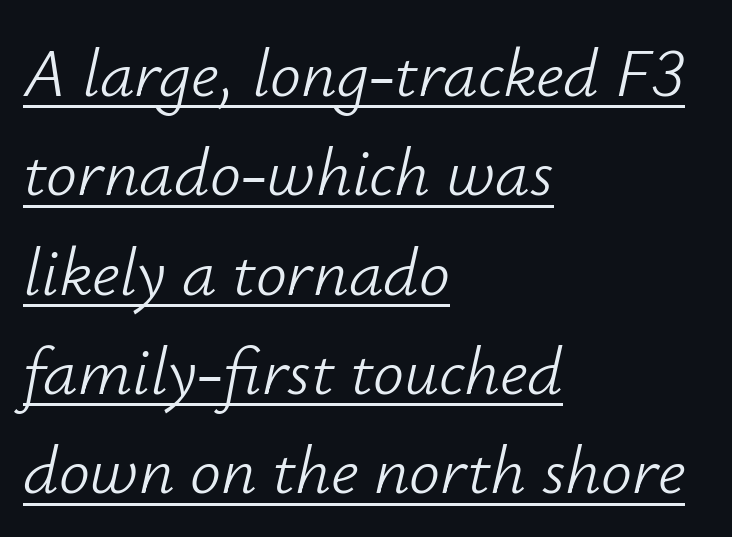
The image shows 69 px light type, italic (leaning right); set left-aligned, normal line spacing (1.44x), normal letter spacing, underlined; low stroke contrast and a small x-height.
